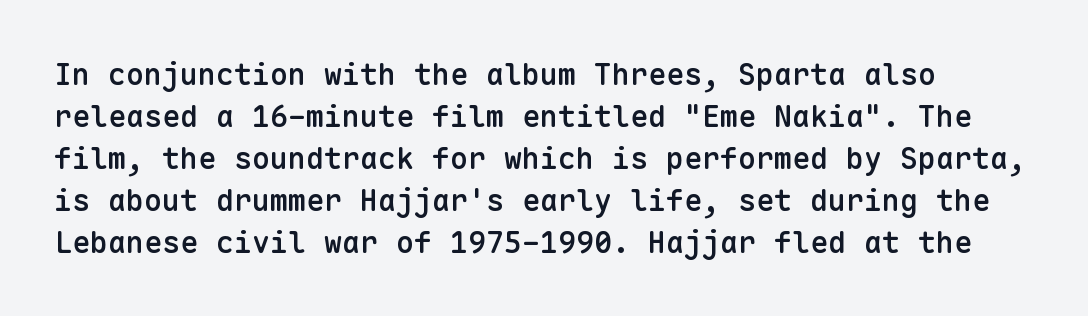
The image shows 30 px semibold sans-serif type, upright, monospaced; set normal line spacing (1.4x), normal letter spacing, not underlined; low stroke contrast and a medium x-height.
